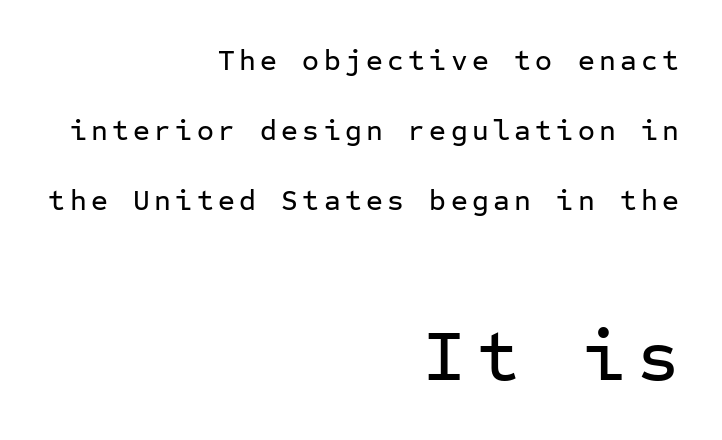
Are there feet on the stems? There aren't — it's a sans. Do the characters align in a grid? Yes, the font is monospaced. Check the space under the baseline: it is left empty. Posture: upright roman.
